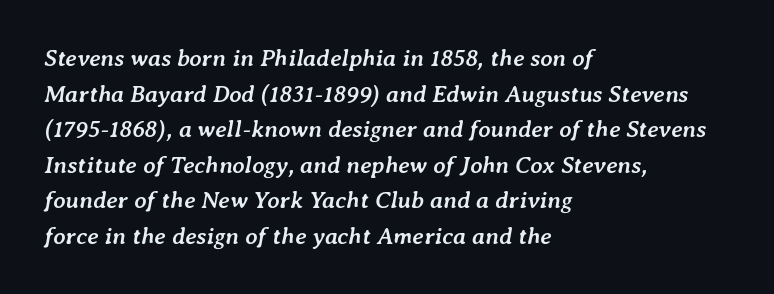
The compositor pushed each line to the left boundary. The zone under the glyphs is completely vacant. The line texture is even and compact thanks to regular tracking. Summary of weight: heavy, a full bold. Slanted lettering throughout.
